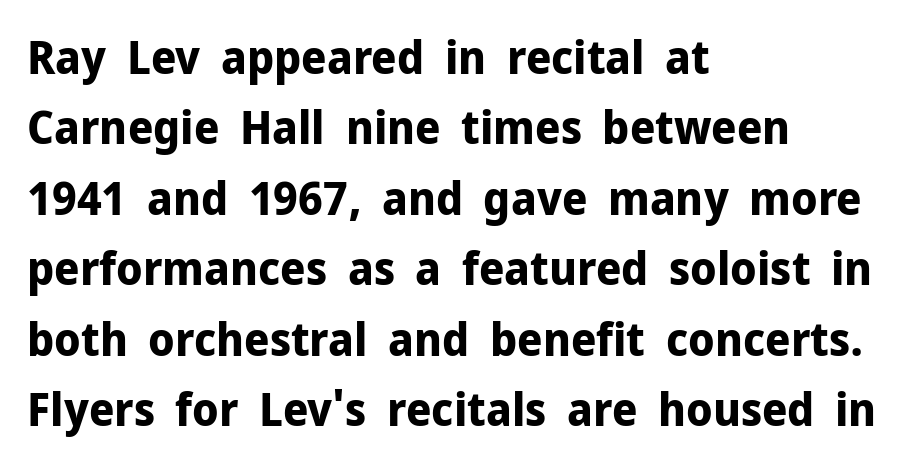
The image shows 46 px bold sans-serif type, upright; set left-aligned, normal line spacing (1.53x), normal letter spacing, not underlined; low stroke contrast and a medium x-height.
